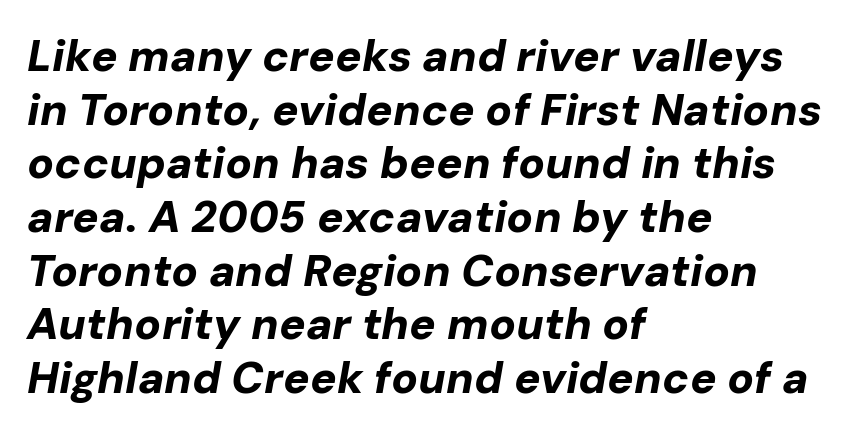
The image shows 44 px bold type, italic (leaning right); set left-aligned, line spacing 1.22x, normal letter spacing, not underlined; low stroke contrast and a medium x-height.
